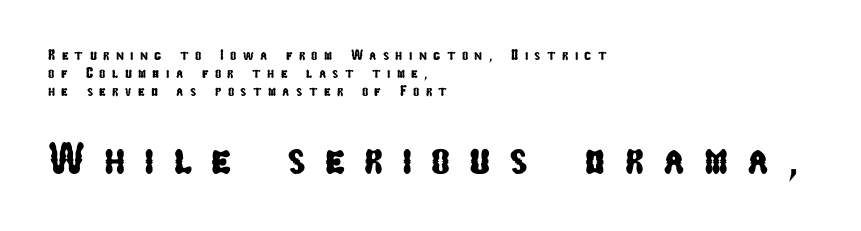
The image shows 45 px condensed sans-serif type; set left-aligned, line spacing 1.2x, unusually wide letter spacing (+0.42 em), not underlined; the second (bottom) block is 3.0x larger; low stroke contrast and a medium x-height.
